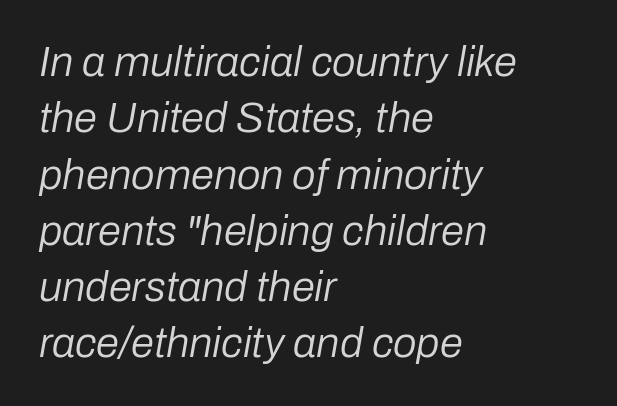
The zone under the glyphs is completely vacant. Is this a heavy cut? Hardly; it is regular or lighter. Honestly, the letter spacing is just normal — you wouldn't notice it. It's the slanting kind of type.
